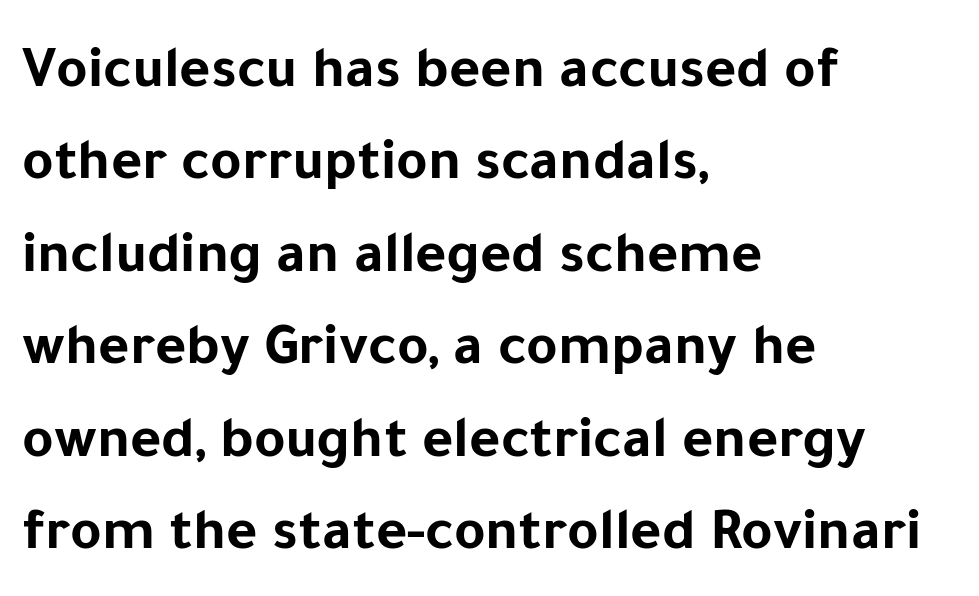
The image shows 60 px bold sans-serif type, upright; set left-aligned, normal line spacing (1.54x), normal letter spacing, not underlined; low stroke contrast and a medium x-height.
